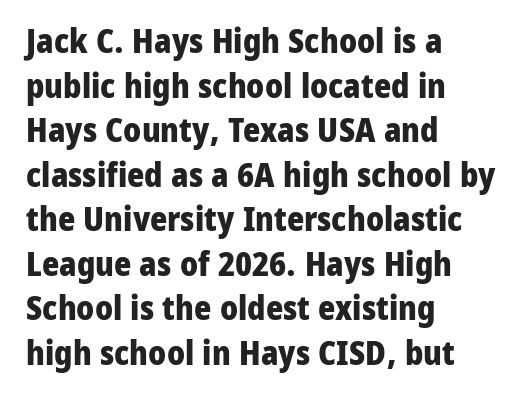
Q: Is the text bold? A: Yes.
Q: Is the text italic (slanted)? A: No, it is upright.
Q: Is the typeface a serif or a sans-serif typeface? A: Sans-serif.
Q: Is the text underlined? A: No.
Q: How is the paragraph aligned? A: Left-aligned.
Q: Is the spacing between letters normal or unusually wide? A: Normal.
Q: Is the spacing between lines tight, normal or loose? A: Normal.
Q: Width (condensed, normal, or wide)? A: Normal.
Q: Stroke contrast? A: Low.
Q: x-height? A: Medium.
Q: Monospaced? A: No.
